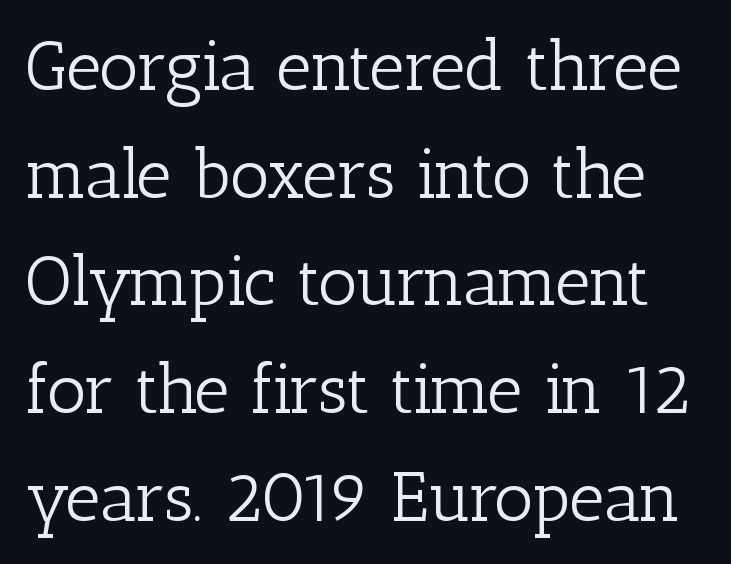
Q: Is the text bold? A: No.
Q: Is the text italic (slanted)? A: No, it is upright.
Q: Is the typeface a serif or a sans-serif typeface? A: Serif.
Q: Is the text underlined? A: No.
Q: Is the spacing between letters normal or unusually wide? A: Normal.
Q: Is the spacing between lines tight, normal or loose? A: Normal.
Q: Width (condensed, normal, or wide)? A: Normal.
Q: Stroke contrast? A: Low.
Q: x-height? A: Medium.
Q: Monospaced? A: No.
